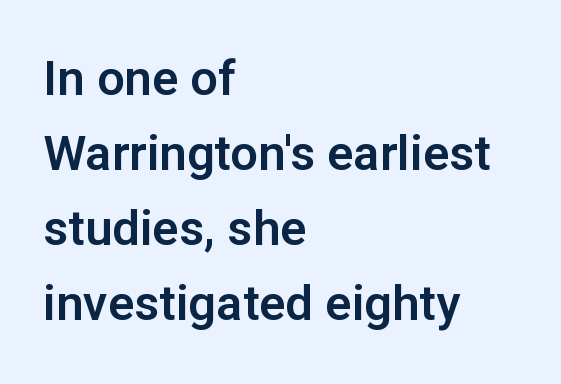
The image shows 49 px sans-serif type, upright; set left-aligned, normal line spacing (1.53x), normal letter spacing, not underlined; low stroke contrast and a medium x-height.
